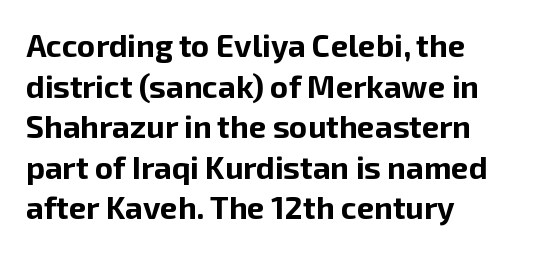
{"serif": "no", "italic": "no", "bold": "yes", "weight": "bold", "width": "normal", "stroke_contrast": "low", "x_height": "medium", "monospaced": "no", "underline": "no", "align": "left", "line_spacing": "normal", "line_spacing_ratio": 1.31, "letter_spacing": "normal", "letter_spacing_em": 0.0, "glyph_px": 31}
